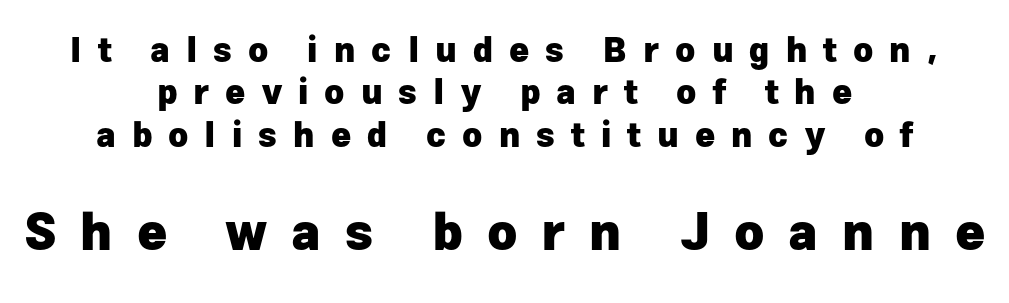
Q: Is the text bold? A: Yes.
Q: Is the text italic (slanted)? A: No, it is upright.
Q: Is the typeface a serif or a sans-serif typeface? A: Sans-serif.
Q: Is the text underlined? A: No.
Q: How is the paragraph aligned? A: Centered.
Q: Is the spacing between letters normal or unusually wide? A: Unusually wide.
Q: Is the spacing between lines tight, normal or loose? A: Normal.
Q: Which block of text is set in a larger size, the first (top) or the second (bottom)? A: The second (bottom) one.
Q: Width (condensed, normal, or wide)? A: Normal.
Q: Stroke contrast? A: Low.
Q: x-height? A: Medium.
Q: Monospaced? A: No.
